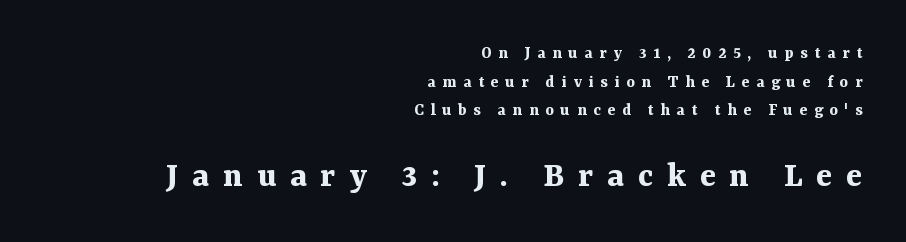
Q: Is the text bold? A: Yes.
Q: Is the text italic (slanted)? A: No, it is upright.
Q: Is the typeface a serif or a sans-serif typeface? A: Serif.
Q: Is the text underlined? A: No.
Q: How is the paragraph aligned? A: Right-aligned.
Q: Is the spacing between letters normal or unusually wide? A: Unusually wide.
Q: Is the spacing between lines tight, normal or loose? A: Normal.
Q: Which block of text is set in a larger size, the first (top) or the second (bottom)? A: The second (bottom) one.
Q: Width (condensed, normal, or wide)? A: Normal.
Q: Stroke contrast? A: Medium.
Q: x-height? A: Medium.
Q: Monospaced? A: No.
